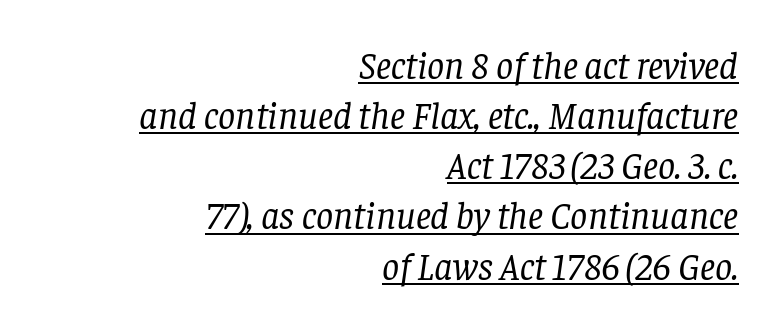
Q: Is the text bold? A: No.
Q: Is the text italic (slanted)? A: Yes, it leans right by about 8 degrees.
Q: Is the typeface a serif or a sans-serif typeface? A: Serif.
Q: Is the text underlined? A: Yes.
Q: How is the paragraph aligned? A: Right-aligned.
Q: Is the spacing between letters normal or unusually wide? A: Normal.
Q: Is the spacing between lines tight, normal or loose? A: Normal.
Q: Width (condensed, normal, or wide)? A: Normal.
Q: Stroke contrast? A: Low.
Q: x-height? A: Large.
Q: Monospaced? A: No.
